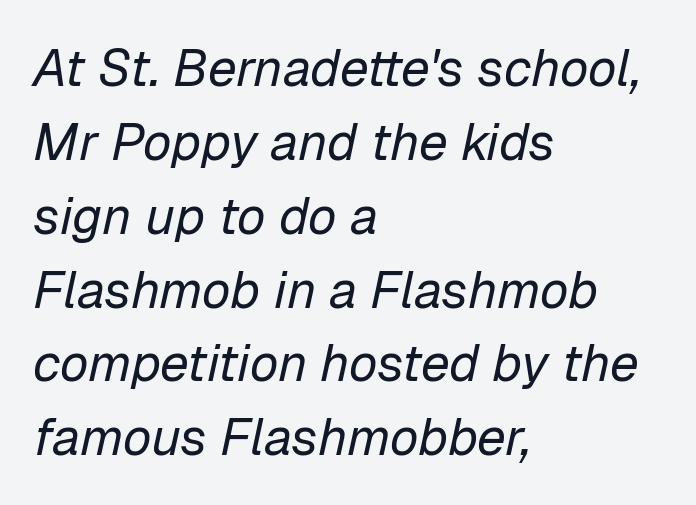
{"italic": "yes", "lean": "right", "slant_degrees": 12, "bold": "no", "weight": "regular", "width": "normal", "stroke_contrast": "low", "x_height": "medium", "monospaced": "no", "underline": "no", "align": "left", "line_spacing": "normal", "line_spacing_ratio": 1.42, "letter_spacing": "normal", "letter_spacing_em": 0.0, "glyph_px": 52}
